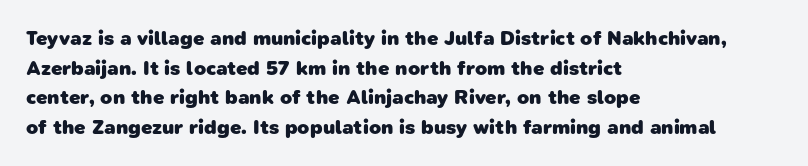
The lines are quadded left. The space beneath each line is pristine and unruled. The passage shown is emphatically bold. Successive baselines arrive at the customary interval. This sample uses plain, unmodified letter spacing.
